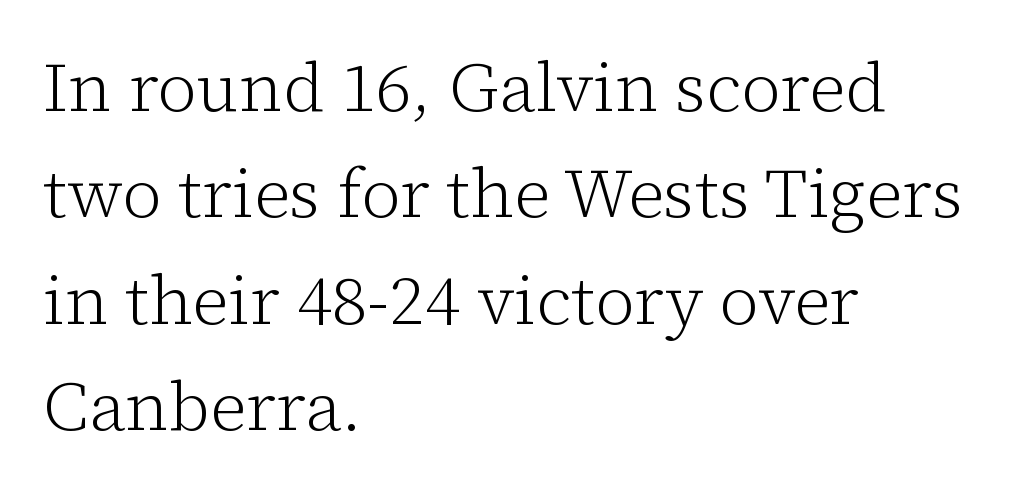
{"serif": "yes", "italic": "no", "bold": "no", "weight": "light", "width": "normal", "stroke_contrast": "low", "x_height": "medium", "monospaced": "no", "underline": "no", "align": "left", "line_spacing": "normal", "line_spacing_ratio": 1.54, "letter_spacing": "normal", "letter_spacing_em": 0.0, "glyph_px": 69}
